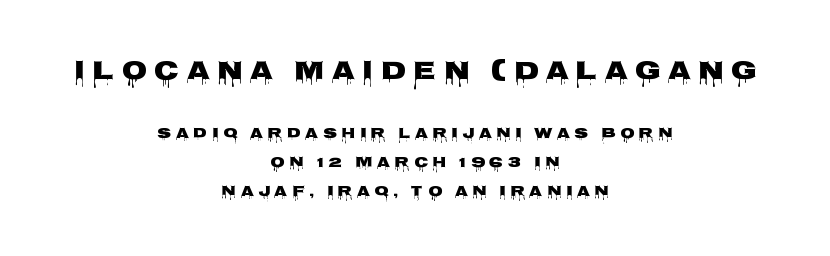
Q: Is the text italic (slanted)? A: No, it is upright.
Q: Is the text underlined? A: No.
Q: How is the paragraph aligned? A: Centered.
Q: Is the spacing between letters normal or unusually wide? A: Unusually wide.
Q: Is the spacing between lines tight, normal or loose? A: Loose.
Q: Which block of text is set in a larger size, the first (top) or the second (bottom)? A: The first (top) one.
